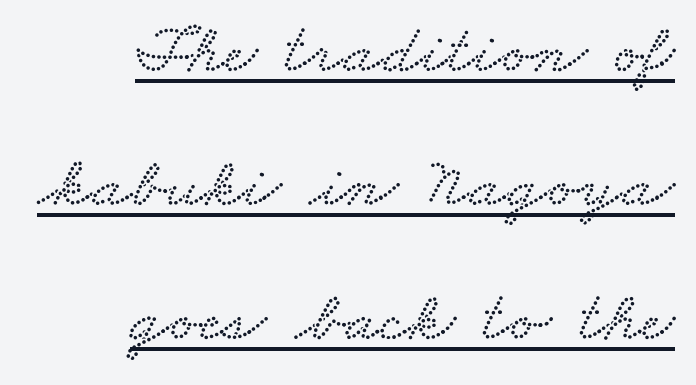
Is the letter spacing exaggerated? No — it looks like the ordinary default. The ragged edge is on the left, which tells us the setting is flush right. Looks like someone drew a line under every word here. Character widths vary here, with narrow letters taking less room than wide ones.
